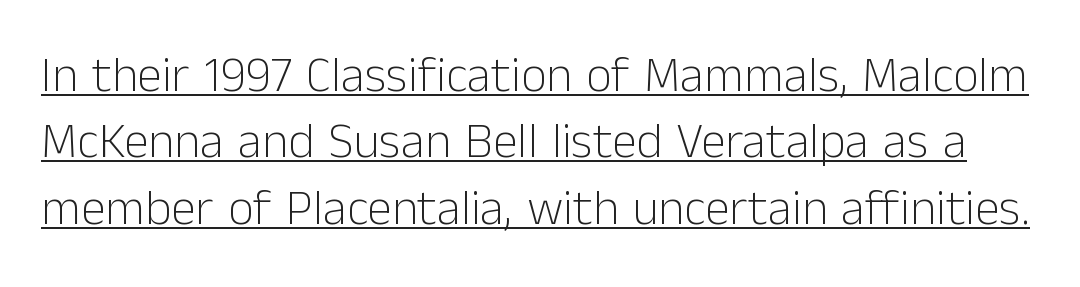
The image shows 50 px light sans-serif type, upright; set normal line spacing (1.33x), normal letter spacing, underlined; low stroke contrast and a medium x-height.
